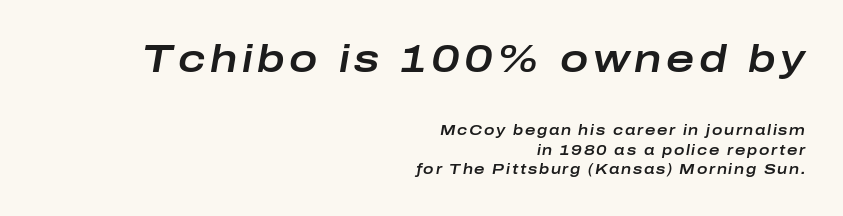
Think of a printed novel: that variable character pitch is what you see here. Compared with a flush-left layout, this one pins lines to the opposite, right side. The strip under each line holds only bare page. The face used here has a pronounced slope to its letters.
